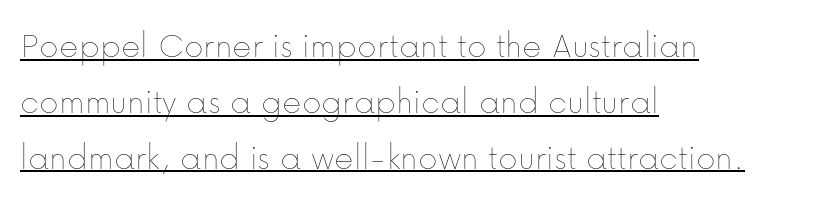
{"italic": "no", "bold": "no", "weight": "thin", "width": "normal", "stroke_contrast": "low", "x_height": "medium", "monospaced": "no", "underline": "yes", "align": "left", "line_spacing": "normal", "line_spacing_ratio": 1.51, "letter_spacing": "normal", "letter_spacing_em": 0.0, "glyph_px": 37}
